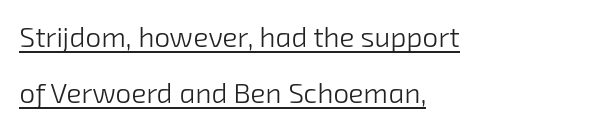
Q: Is the text bold? A: No.
Q: Is the typeface a serif or a sans-serif typeface? A: Sans-serif.
Q: Is the text underlined? A: Yes.
Q: How is the paragraph aligned? A: Left-aligned.
Q: Is the spacing between letters normal or unusually wide? A: Normal.
Q: Is the spacing between lines tight, normal or loose? A: Loose.
Q: Width (condensed, normal, or wide)? A: Normal.
Q: Stroke contrast? A: Low.
Q: x-height? A: Medium.
Q: Monospaced? A: No.
